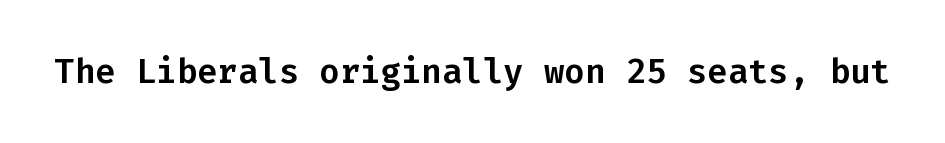
The image shows 34 px sans-serif type, upright, monospaced; set normal letter spacing, not underlined; low stroke contrast and a medium x-height.
